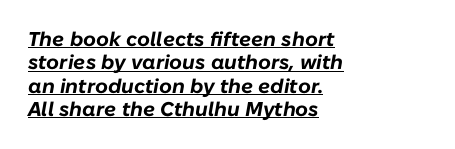
Q: Is the text bold? A: Yes.
Q: Is the text italic (slanted)? A: Yes, it leans right by about 10 degrees.
Q: Is the text underlined? A: Yes.
Q: How is the paragraph aligned? A: Left-aligned.
Q: Is the spacing between letters normal or unusually wide? A: Normal.
